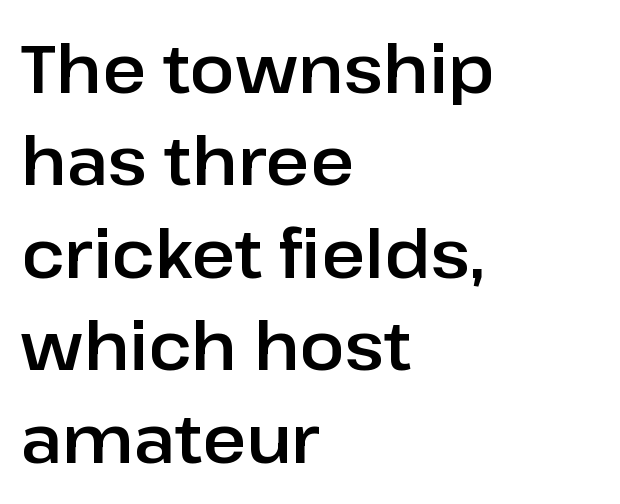
Q: Is the text italic (slanted)? A: No, it is upright.
Q: Is the typeface a serif or a sans-serif typeface? A: Sans-serif.
Q: Is the text underlined? A: No.
Q: How is the paragraph aligned? A: Left-aligned.
Q: Is the spacing between letters normal or unusually wide? A: Normal.
Q: Is the spacing between lines tight, normal or loose? A: Normal.
Q: Width (condensed, normal, or wide)? A: Normal.
Q: Stroke contrast? A: Low.
Q: x-height? A: Medium.
Q: Monospaced? A: No.
